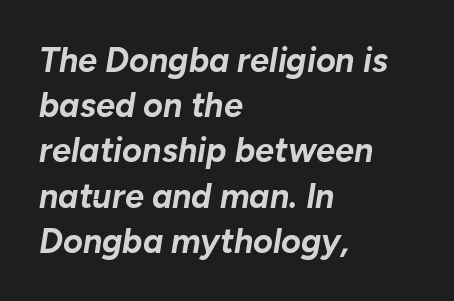
The image shows 34 px bold type, italic (leaning right); set left-aligned, normal line spacing (1.33x), normal letter spacing, not underlined; low stroke contrast and a medium x-height.
